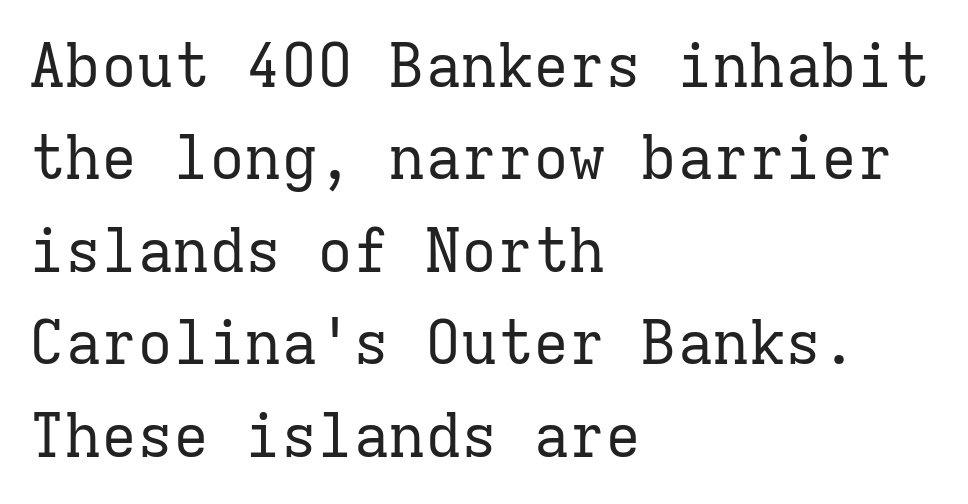
Q: Is the text bold? A: No.
Q: Is the text italic (slanted)? A: No, it is upright.
Q: Is the typeface a serif or a sans-serif typeface? A: Serif.
Q: Is the text underlined? A: No.
Q: How is the paragraph aligned? A: Left-aligned.
Q: Is the spacing between letters normal or unusually wide? A: Normal.
Q: Is the spacing between lines tight, normal or loose? A: Normal.
Q: Width (condensed, normal, or wide)? A: Normal.
Q: Stroke contrast? A: Low.
Q: x-height? A: Medium.
Q: Monospaced? A: Yes.
